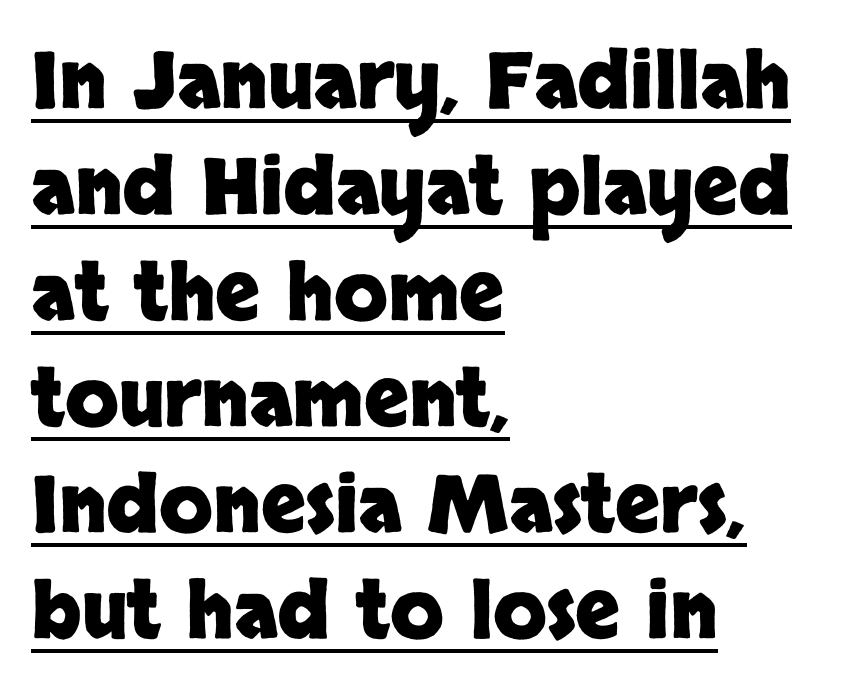
{"serif": "no", "italic": "no", "bold": "yes", "weight": "heavy", "width": "normal", "stroke_contrast": "low", "x_height": "large", "monospaced": "no", "underline": "yes", "align": "left", "line_spacing": "normal", "line_spacing_ratio": 1.36, "letter_spacing": "normal", "letter_spacing_em": 0.0, "glyph_px": 78}
